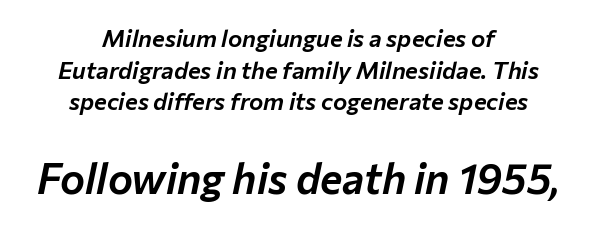
Q: Is the text italic (slanted)? A: Yes, it leans right by about 12 degrees.
Q: Is the text underlined? A: No.
Q: How is the paragraph aligned? A: Centered.
Q: Is the spacing between letters normal or unusually wide? A: Normal.
Q: Is the spacing between lines tight, normal or loose? A: Normal.
Q: Which block of text is set in a larger size, the first (top) or the second (bottom)? A: The second (bottom) one.
Q: Width (condensed, normal, or wide)? A: Normal.
Q: Stroke contrast? A: Low.
Q: x-height? A: Medium.
Q: Monospaced? A: No.
